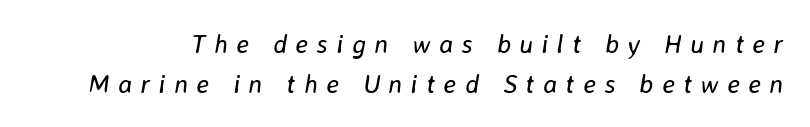
This is not heavy type; no bold has been used. One glance says typical: line gaps are just what's usual. When letters slant like this, we call the style italic. Characters follow at a spacing far wider than the type designer built in. Bare-footed words on every line.
